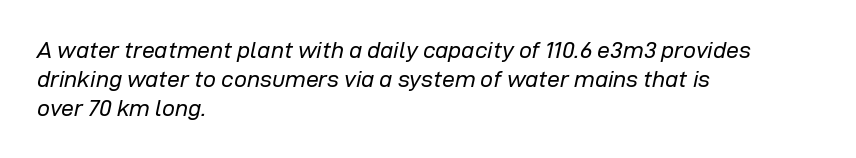
The image shows 23 px text type, italic (leaning right); set left-aligned, normal line spacing (1.26x), normal letter spacing, not underlined.
